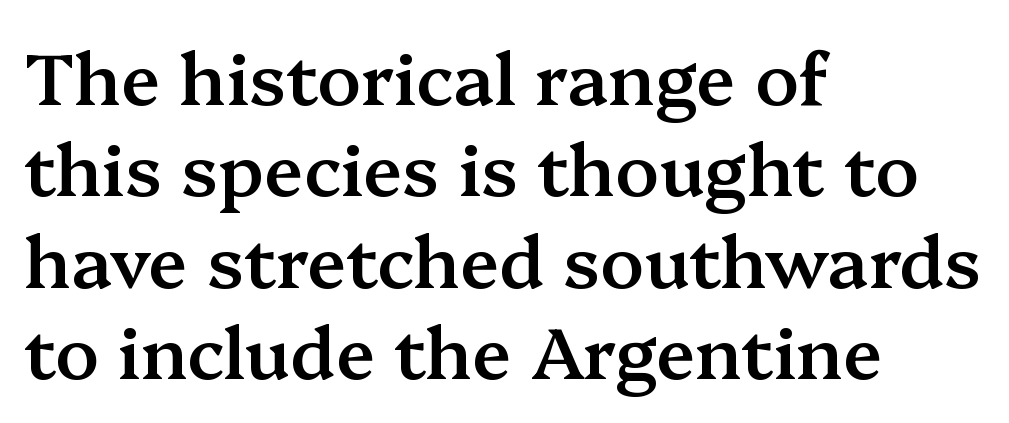
{"serif": "yes", "italic": "no", "bold": "semi", "weight": "semibold", "width": "normal", "stroke_contrast": "medium", "x_height": "medium", "monospaced": "no", "underline": "no", "align": "left", "line_spacing": "normal", "line_spacing_ratio": 1.27, "letter_spacing": "normal", "letter_spacing_em": 0.0, "glyph_px": 72}
